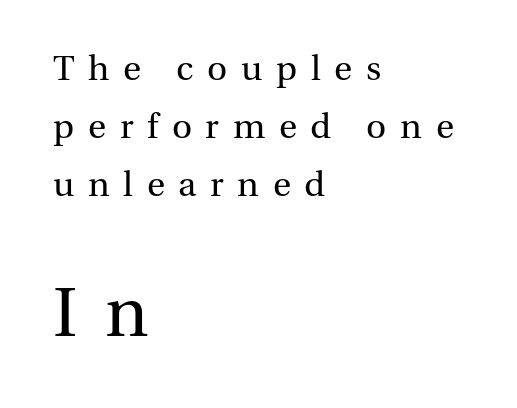
Looks like regular typesetting: each glyph gets only the width it needs. A clean baseline with only descenders dipping below it. The lines in this sample share a left origin and differ only in where they stop. Type style note: has serifs.
